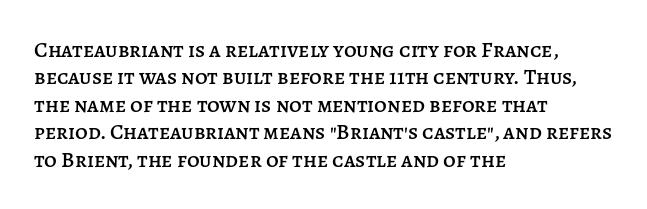
{"italic": "no", "underline": "no", "align": "left", "line_spacing": "normal", "line_spacing_ratio": 1.25, "letter_spacing": "normal", "letter_spacing_em": 0.0, "glyph_px": 22}
